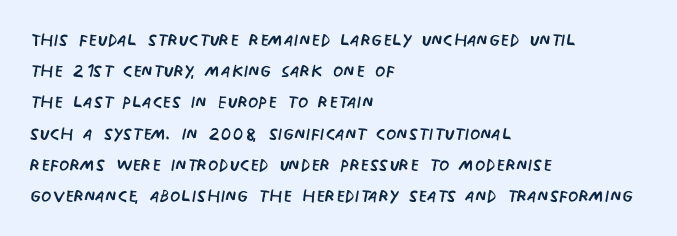
{"bold": "no", "underline": "no", "align": "left", "line_spacing": "normal", "line_spacing_ratio": 1.3, "letter_spacing": "normal", "letter_spacing_em": 0.0, "glyph_px": 24}
